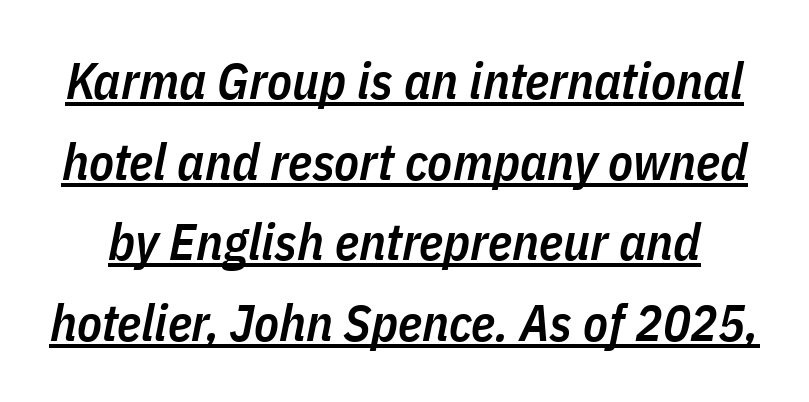
{"italic": "yes", "lean": "right", "slant_degrees": 11, "bold": "semi", "weight": "semibold", "width": "condensed", "stroke_contrast": "low", "x_height": "medium", "monospaced": "no", "underline": "yes", "line_spacing": "normal", "line_spacing_ratio": 1.58, "letter_spacing": "normal", "letter_spacing_em": 0.0, "glyph_px": 51}
